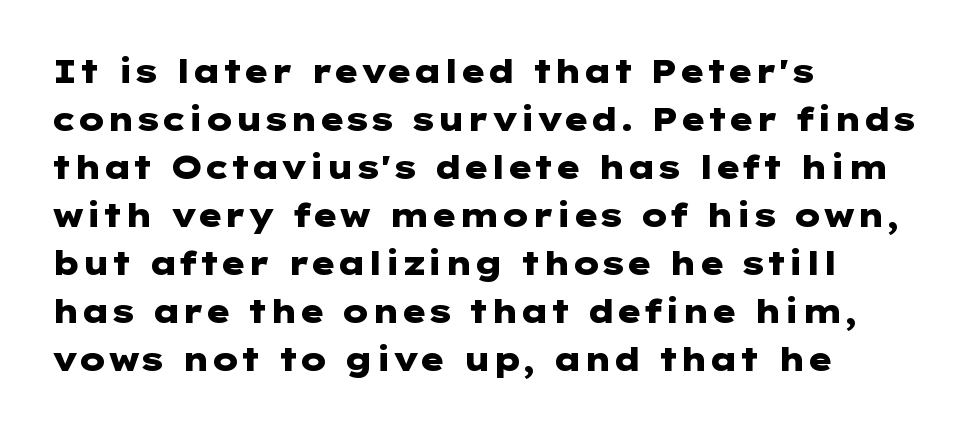
The image shows 32 px heavy, wide sans-serif type, upright; set left-aligned, normal line spacing (1.5x), normal letter spacing, not underlined; low stroke contrast and a medium x-height.
